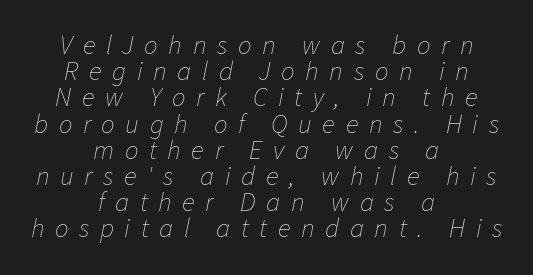
{"italic": "yes", "lean": "right", "slant_degrees": 11, "bold": "no", "underline": "no", "align": "center", "line_spacing": "tight", "line_spacing_ratio": 0.97, "letter_spacing": "wide", "letter_spacing_em": 0.39, "glyph_px": 27}
